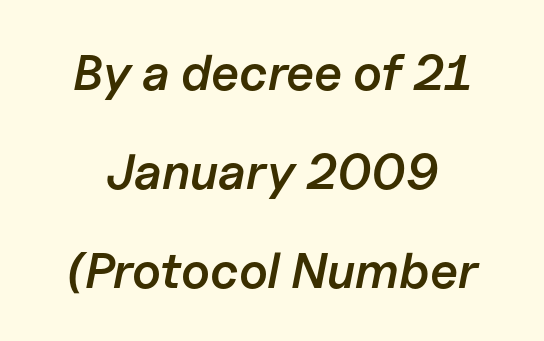
{"italic": "yes", "lean": "right", "slant_degrees": 11, "bold": "semi", "weight": "semibold", "width": "normal", "stroke_contrast": "low", "x_height": "medium", "monospaced": "no", "underline": "no", "line_spacing": "loose", "line_spacing_ratio": 1.98, "letter_spacing": "normal", "letter_spacing_em": 0.0, "glyph_px": 50}
